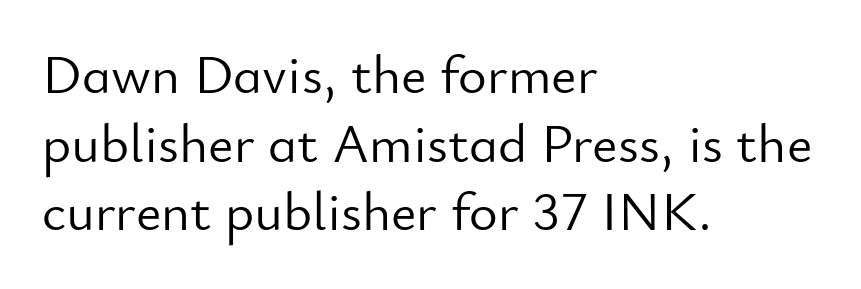
The image shows 55 px light sans-serif type, upright; set left-aligned, normal line spacing (1.25x), normal letter spacing, not underlined; low stroke contrast and a small x-height.
